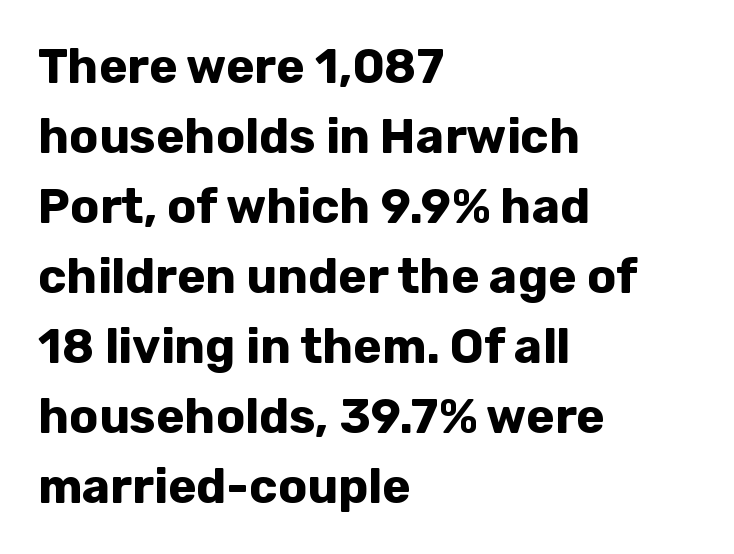
{"serif": "no", "italic": "no", "bold": "yes", "weight": "bold", "width": "normal", "stroke_contrast": "low", "x_height": "medium", "monospaced": "no", "underline": "no", "align": "left", "line_spacing": "normal", "line_spacing_ratio": 1.46, "letter_spacing": "normal", "letter_spacing_em": 0.0, "glyph_px": 48}
